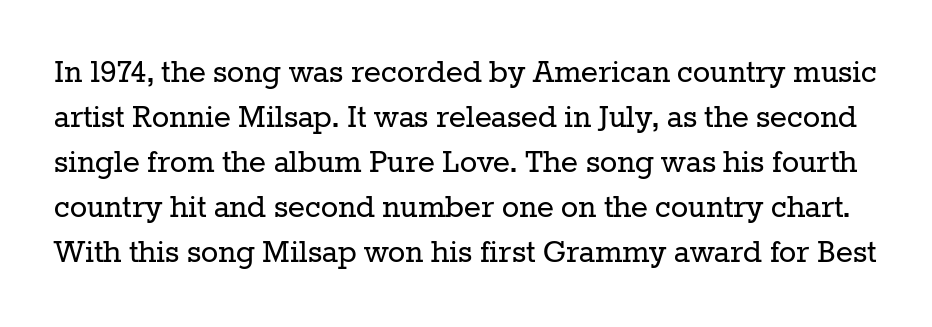
Q: Is the text bold? A: No.
Q: Is the text italic (slanted)? A: No, it is upright.
Q: Is the typeface a serif or a sans-serif typeface? A: Serif.
Q: Is the text underlined? A: No.
Q: Is the spacing between letters normal or unusually wide? A: Normal.
Q: Is the spacing between lines tight, normal or loose? A: Normal.
Q: Width (condensed, normal, or wide)? A: Normal.
Q: Stroke contrast? A: Low.
Q: x-height? A: Medium.
Q: Monospaced? A: No.
